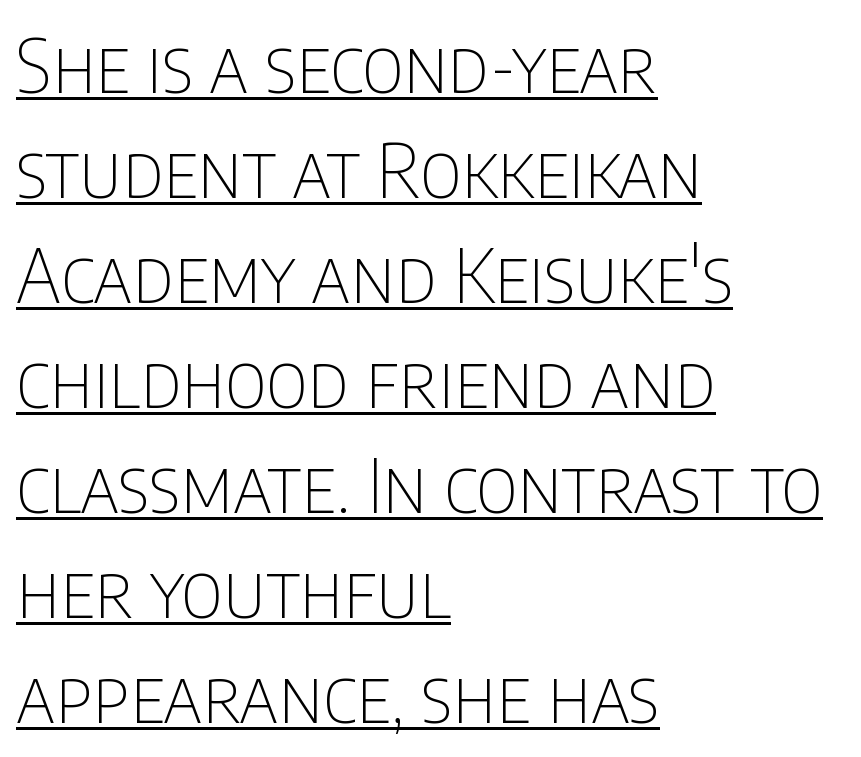
In terms of leading, this rendering sits right in the middle. A classic flush-left, rag-right setting is used for this passage. The words here are underlined. This is not heavy type; no bold has been used. In terms of letterform style, serifs are entirely absent. Nobody touched the tracking dial on this one.
